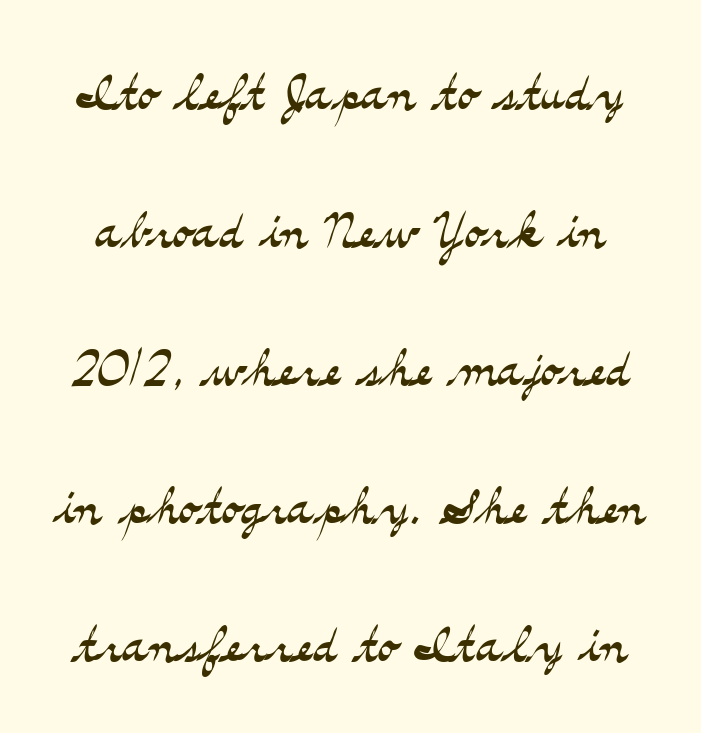
{"serif": "yes", "bold": "no", "weight": "light", "width": "wide", "stroke_contrast": "medium", "x_height": "small", "monospaced": "no", "underline": "no", "line_spacing": "loose", "line_spacing_ratio": 1.97, "letter_spacing": "normal", "letter_spacing_em": 0.0, "glyph_px": 70}
